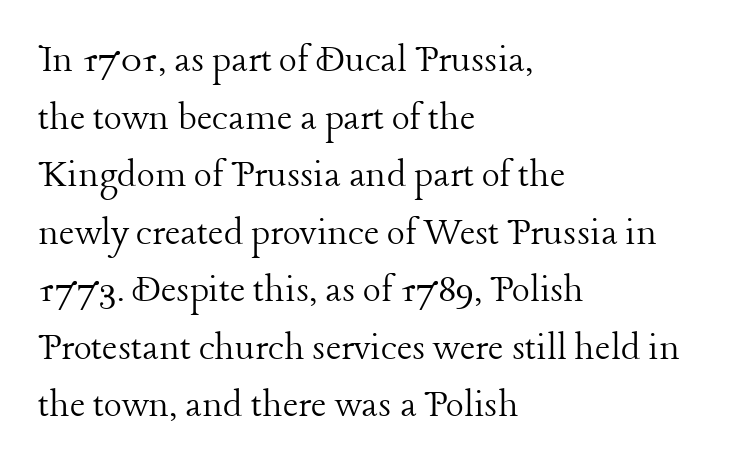
The image shows 42 px light serif type, upright; set left-aligned, normal line spacing (1.37x), normal letter spacing, not underlined; low stroke contrast and a medium x-height.
